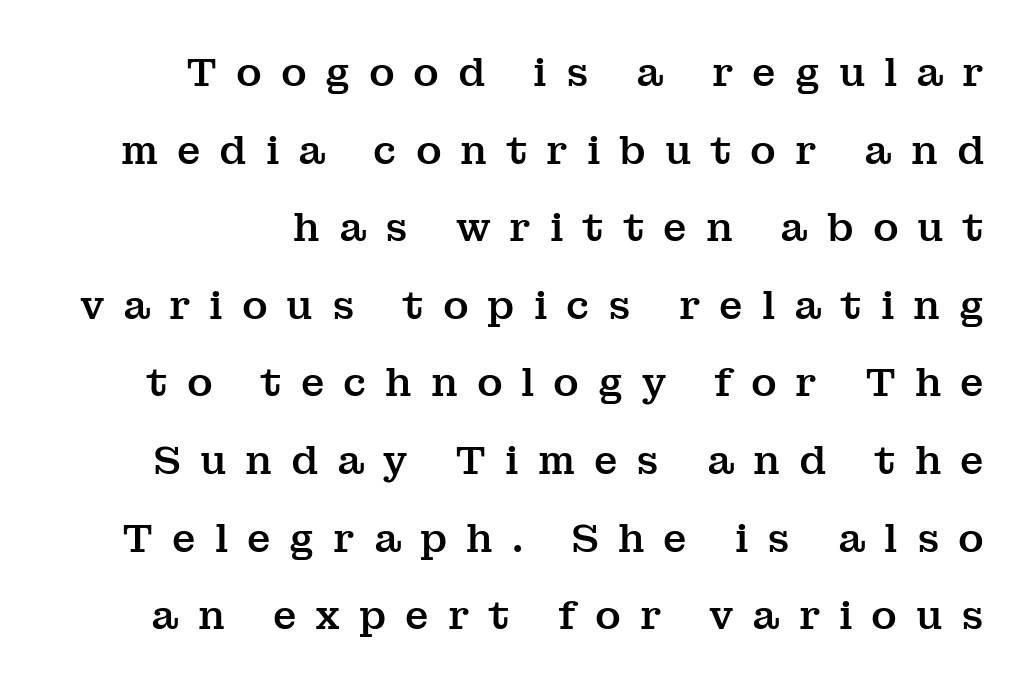
{"serif": "yes", "italic": "no", "width": "normal", "stroke_contrast": "medium", "x_height": "medium", "monospaced": "no", "underline": "no", "line_spacing": "loose", "line_spacing_ratio": 1.99, "letter_spacing": "wide", "letter_spacing_em": 0.48, "glyph_px": 39}
